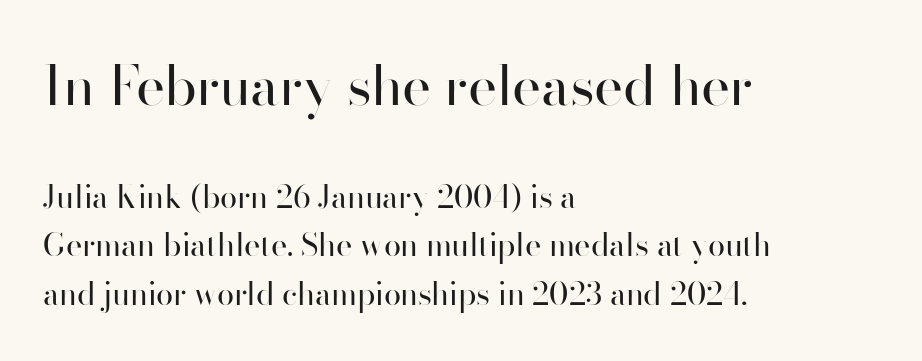
The image shows 55 px regular-weight sans-serif type, upright; set left-aligned, normal line spacing (1.56x), normal letter spacing, not underlined; the first (top) block is 1.77x larger; high stroke contrast and a small x-height.
